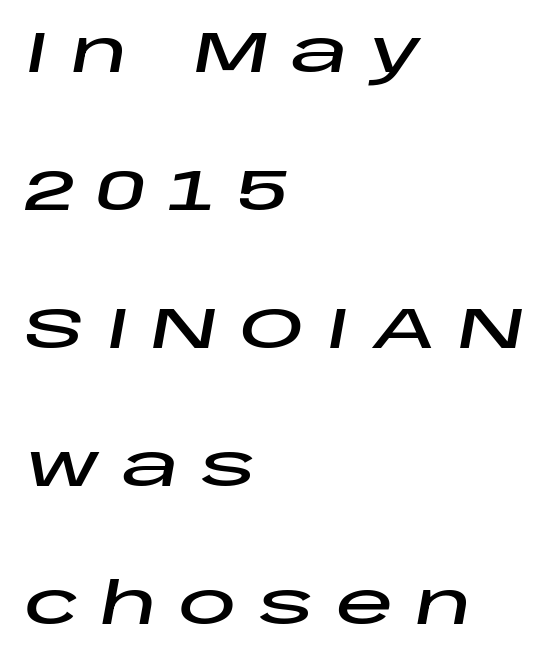
The image shows 58 px wide type, italic (leaning right); set left-aligned, loose line spacing (2.38x), unusually wide letter spacing (+0.37 em), not underlined; low stroke contrast and a large x-height.
